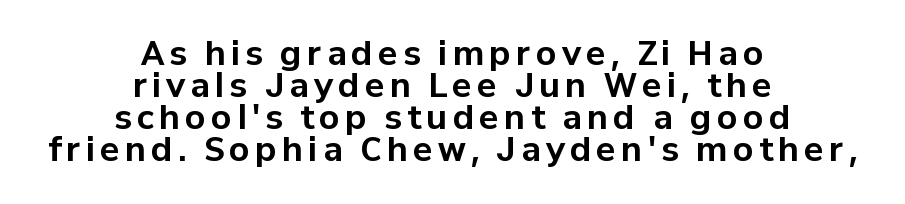
The image shows 33 px bold sans-serif type, upright; set centered, tight line spacing (0.97x), not underlined; low stroke contrast and a medium x-height.
